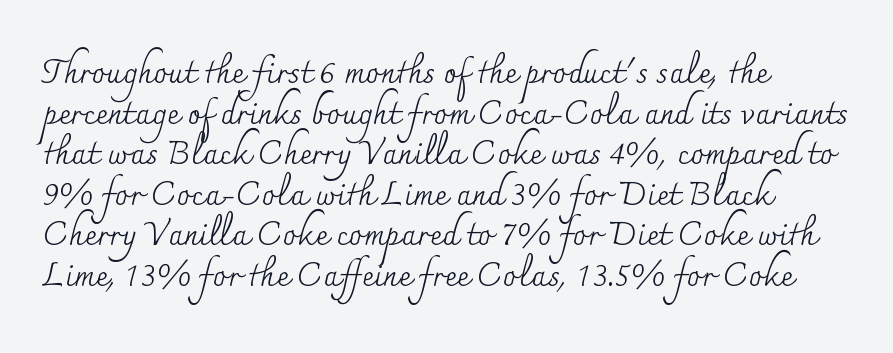
{"serif": "yes", "bold": "no", "weight": "regular", "width": "normal", "stroke_contrast": "medium", "x_height": "small", "monospaced": "no", "underline": "no", "align": "left", "line_spacing_ratio": 1.23, "letter_spacing": "normal", "letter_spacing_em": 0.0, "glyph_px": 33}
